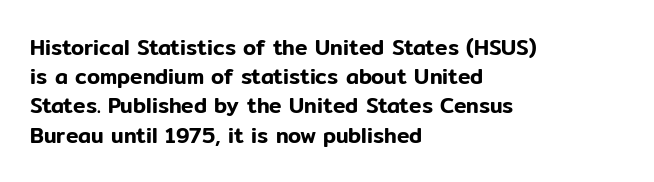
Q: Is the text italic (slanted)? A: No, it is upright.
Q: Is the text underlined? A: No.
Q: How is the paragraph aligned? A: Left-aligned.
Q: Is the spacing between letters normal or unusually wide? A: Normal.
Q: Is the spacing between lines tight, normal or loose? A: Normal.
